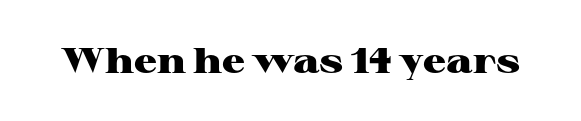
Q: Is the text bold? A: Yes.
Q: Is the text italic (slanted)? A: No, it is upright.
Q: Is the typeface a serif or a sans-serif typeface? A: Serif.
Q: Is the text underlined? A: No.
Q: Is the spacing between letters normal or unusually wide? A: Normal.
Q: Width (condensed, normal, or wide)? A: Wide.
Q: Stroke contrast? A: High.
Q: x-height? A: Medium.
Q: Monospaced? A: No.
